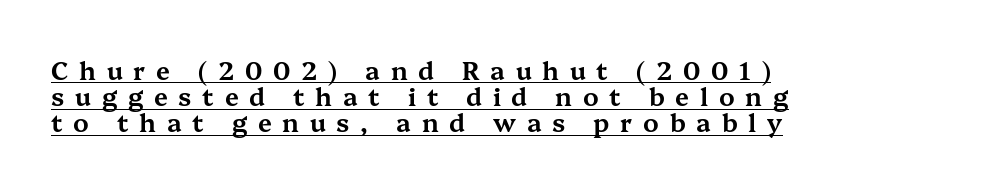
{"italic": "no", "underline": "yes", "align": "left", "line_spacing": "tight", "line_spacing_ratio": 1.05, "letter_spacing": "wide", "letter_spacing_em": 0.43, "glyph_px": 25}
